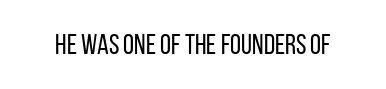
It's the straight-up-and-down kind of type. The letters carry no serifs — their stems end cleanly without finishing strokes. Observe the ordinary spacing: letters are neighbours, not strangers. The passage shown is not underscored anywhere.
